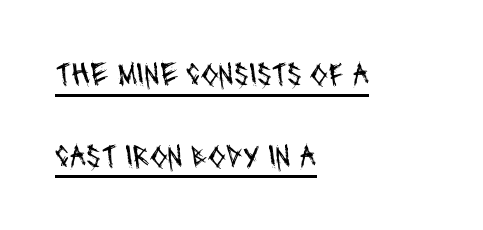
Honestly, the letter spacing is just normal — you wouldn't notice it. The letters advance in unequal steps, a hallmark of proportional type. Compared with a centered layout, this one pins lines to the left instead. Weight: in the light-to-regular range. The words here are underlined. Leading: increased.
